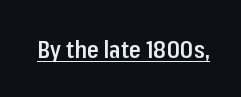
Q: Is the text bold? A: Semi-bold.
Q: Is the text italic (slanted)? A: No, it is upright.
Q: Is the text underlined? A: Yes.
Q: Is the spacing between letters normal or unusually wide? A: Normal.
